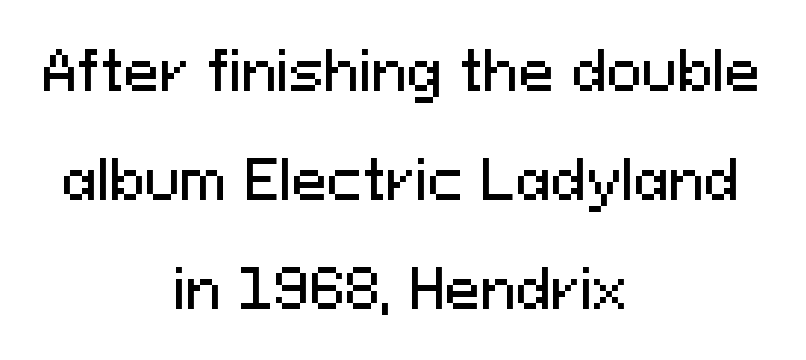
{"serif": "no", "italic": "no", "width": "normal", "stroke_contrast": "medium", "x_height": "medium", "monospaced": "no", "underline": "no", "align": "center", "line_spacing": "loose", "line_spacing_ratio": 2.06, "letter_spacing": "normal", "letter_spacing_em": 0.0, "glyph_px": 53}
